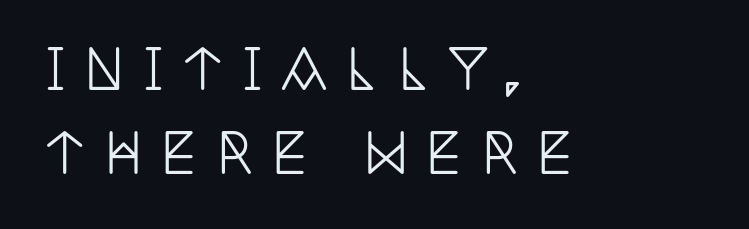
The block of text has a typical density, with ordinary space between rows. The rendering uses natural spacing where letterforms have individual widths. Descender tails drop into unmarked territory. The rag falls on the right side of this text block.
